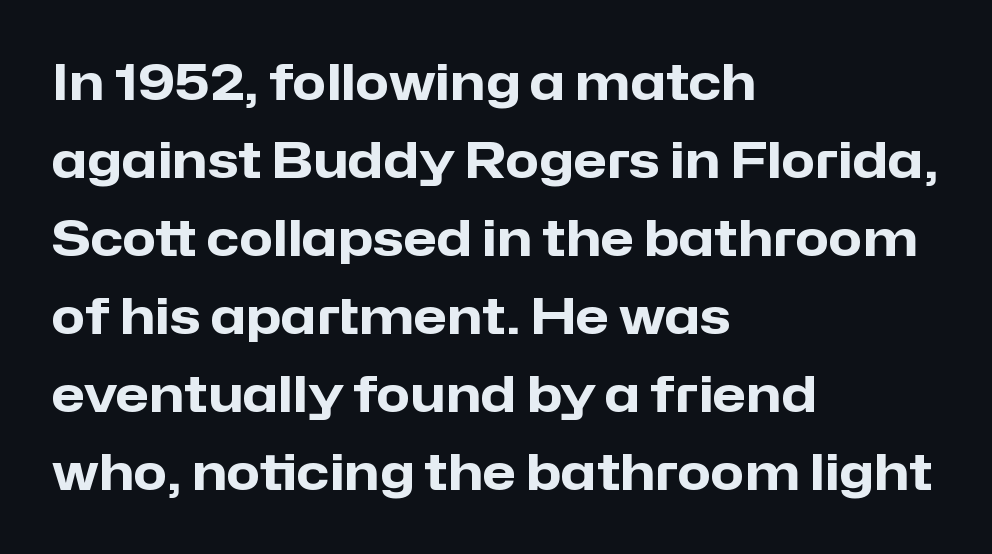
The image shows 49 px heavy sans-serif type, upright; set left-aligned, normal line spacing (1.59x), normal letter spacing, not underlined; low stroke contrast and a medium x-height.
